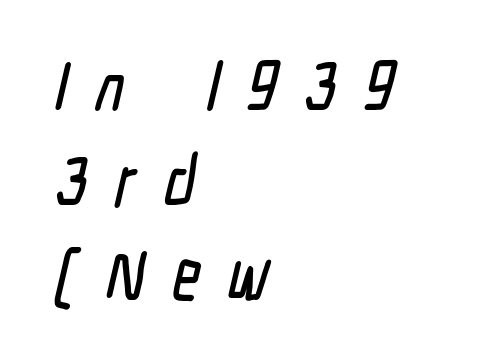
Q: Is the typeface a serif or a sans-serif typeface? A: Sans-serif.
Q: Is the text underlined? A: No.
Q: How is the paragraph aligned? A: Left-aligned.
Q: Is the spacing between letters normal or unusually wide? A: Unusually wide.
Q: Is the spacing between lines tight, normal or loose? A: Normal.
Q: Width (condensed, normal, or wide)? A: Condensed.
Q: Stroke contrast? A: Low.
Q: x-height? A: Medium.
Q: Monospaced? A: No.
